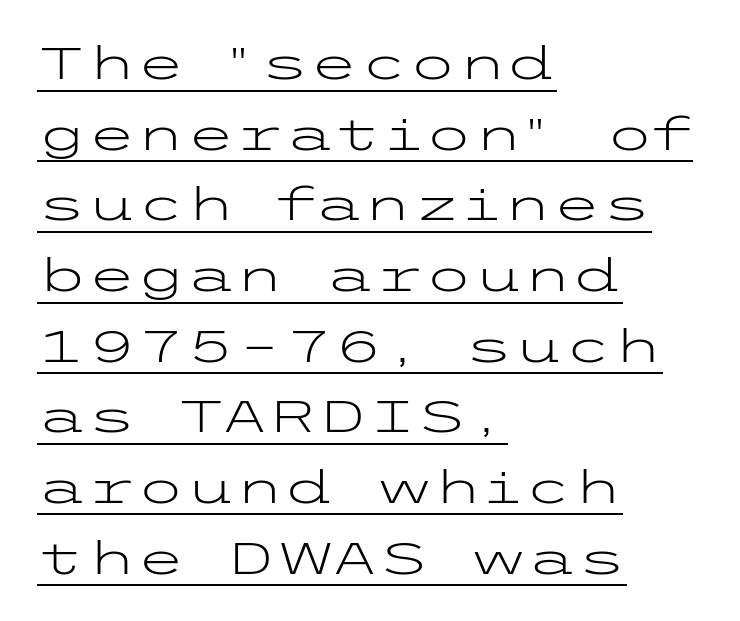
{"serif": "no", "italic": "no", "bold": "no", "weight": "light", "width": "wide", "stroke_contrast": "low", "x_height": "medium", "underline": "yes", "align": "left", "line_spacing": "normal", "line_spacing_ratio": 1.57, "letter_spacing": "normal", "letter_spacing_em": 0.0, "glyph_px": 45}
